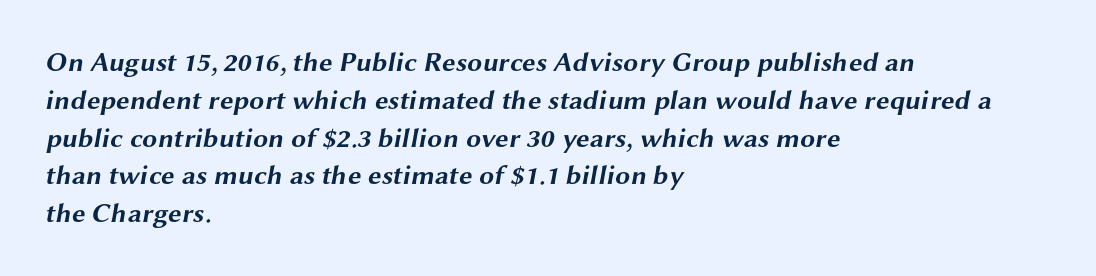
The image shows 27 px bold type; set left-aligned, normal line spacing (1.4x), normal letter spacing, not underlined.
